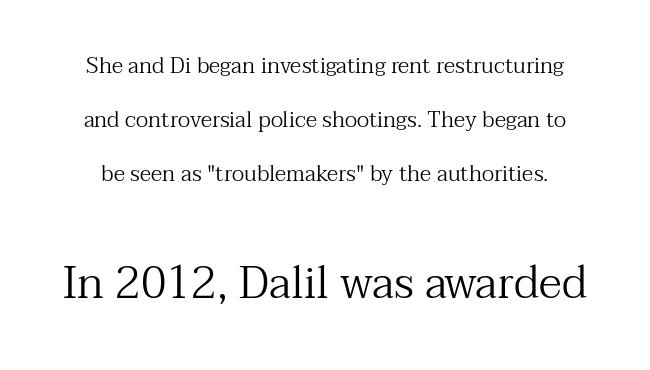
{"serif": "yes", "italic": "no", "bold": "no", "weight": "regular", "width": "normal", "stroke_contrast": "medium", "x_height": "medium", "monospaced": "no", "underline": "no", "line_spacing": "loose", "line_spacing_ratio": 2.45, "letter_spacing": "normal", "letter_spacing_em": 0.0, "larger_block": "second", "size_ratio": 2.05, "glyph_px": 45}
